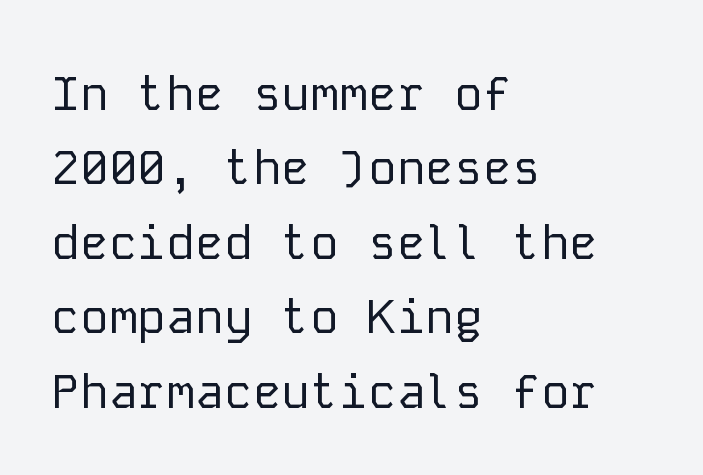
Q: Is the text bold? A: No.
Q: Is the text italic (slanted)? A: No, it is upright.
Q: Is the typeface a serif or a sans-serif typeface? A: Sans-serif.
Q: Is the text underlined? A: No.
Q: How is the paragraph aligned? A: Left-aligned.
Q: Is the spacing between letters normal or unusually wide? A: Normal.
Q: Is the spacing between lines tight, normal or loose? A: Normal.
Q: Width (condensed, normal, or wide)? A: Normal.
Q: Stroke contrast? A: Low.
Q: x-height? A: Medium.
Q: Monospaced? A: Yes.
